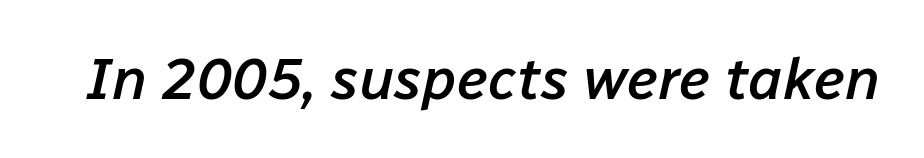
Between one letter and the next there's only the usual sliver of space. Character widths vary here, with narrow letters taking less room than wide ones. The lettering tilts uniformly, giving the passage an italic look. Compared with an ordinary text face, these strokes are moderately heavier — a semibold. Rule under the text: the space is simply empty.
